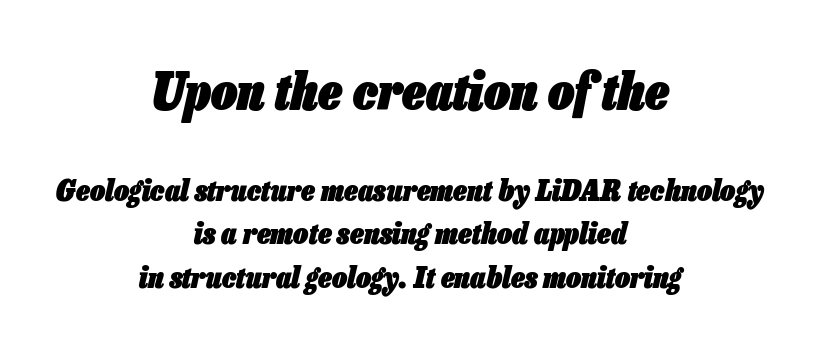
Q: Is the text bold? A: Yes.
Q: Is the text italic (slanted)? A: Yes, it leans right by about 13 degrees.
Q: Is the text underlined? A: No.
Q: How is the paragraph aligned? A: Centered.
Q: Is the spacing between letters normal or unusually wide? A: Normal.
Q: Is the spacing between lines tight, normal or loose? A: Normal.
Q: Which block of text is set in a larger size, the first (top) or the second (bottom)? A: The first (top) one.
Q: Width (condensed, normal, or wide)? A: Condensed.
Q: Stroke contrast? A: Low.
Q: x-height? A: Medium.
Q: Monospaced? A: No.
